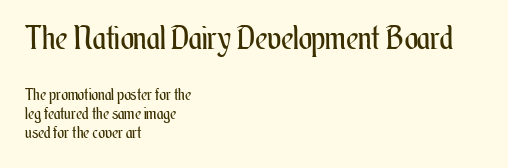
One-word summary of the alignment: left. Is this a fixed-width face? No — the glyphs have proportional, varying widths. You can tell it's not italic because the verticals are truly vertical. A quiet, ordinary-to-light weight characterises the typeface. Underlining? Definitely not there. Spacing between characters is what you'd get straight out of the box.
